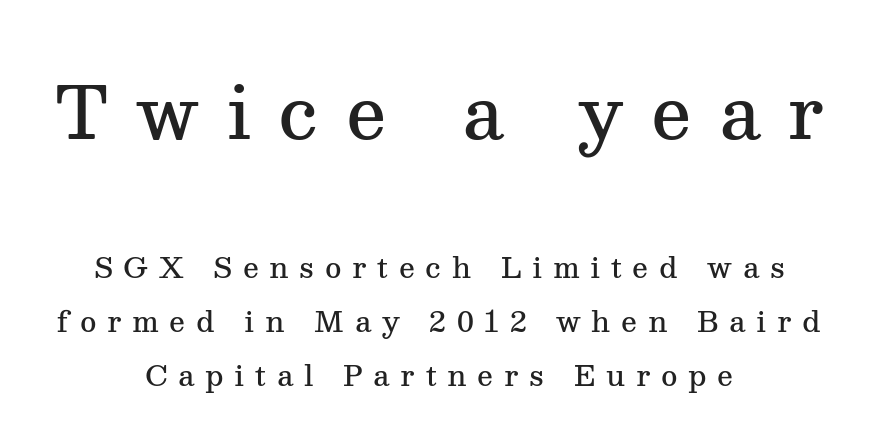
Q: Is the text bold? A: Semi-bold.
Q: Is the text italic (slanted)? A: No, it is upright.
Q: Is the typeface a serif or a sans-serif typeface? A: Serif.
Q: Is the text underlined? A: No.
Q: How is the paragraph aligned? A: Centered.
Q: Is the spacing between letters normal or unusually wide? A: Unusually wide.
Q: Is the spacing between lines tight, normal or loose? A: Loose.
Q: Which block of text is set in a larger size, the first (top) or the second (bottom)? A: The first (top) one.
Q: Width (condensed, normal, or wide)? A: Normal.
Q: Stroke contrast? A: Medium.
Q: x-height? A: Medium.
Q: Monospaced? A: No.
